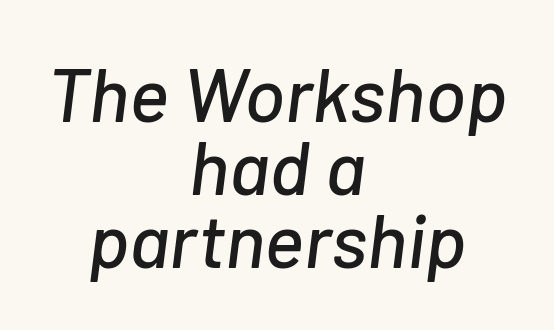
Q: Is the text italic (slanted)? A: Yes, it leans right by about 7 degrees.
Q: Is the text underlined? A: No.
Q: How is the paragraph aligned? A: Centered.
Q: Is the spacing between letters normal or unusually wide? A: Normal.
Q: Is the spacing between lines tight, normal or loose? A: Tight.
Q: Width (condensed, normal, or wide)? A: Normal.
Q: Stroke contrast? A: Low.
Q: x-height? A: Medium.
Q: Monospaced? A: No.
